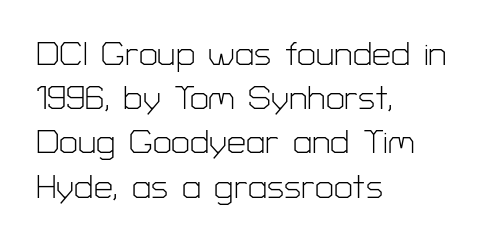
The image shows 34 px light sans-serif type, upright; set left-aligned, normal line spacing (1.3x), normal letter spacing, not underlined; low stroke contrast and a medium x-height.
